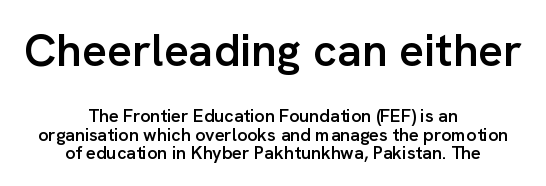
The image shows 46 px semibold sans-serif type, upright; set centered, tight line spacing (1.03x), normal letter spacing, not underlined; the first (top) block is 2.56x larger; low stroke contrast and a medium x-height.
